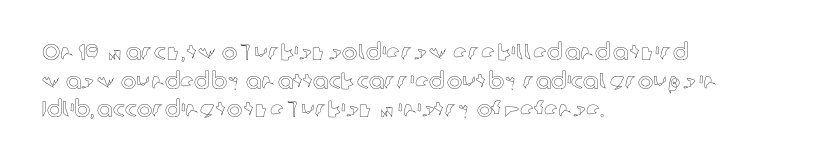
Q: Is the text italic (slanted)? A: No, it is upright.
Q: Is the text underlined? A: No.
Q: How is the paragraph aligned? A: Left-aligned.
Q: Is the spacing between letters normal or unusually wide? A: Normal.
Q: Is the spacing between lines tight, normal or loose? A: Normal.
